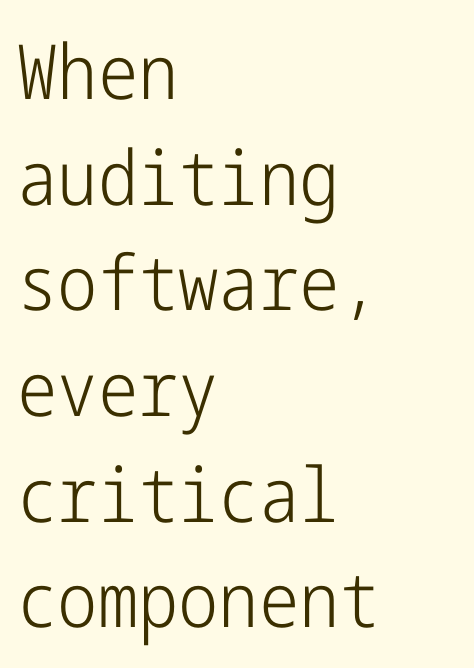
Q: Is the text bold? A: No.
Q: Is the text italic (slanted)? A: No, it is upright.
Q: Is the typeface a serif or a sans-serif typeface? A: Sans-serif.
Q: Is the text underlined? A: No.
Q: How is the paragraph aligned? A: Left-aligned.
Q: Is the spacing between letters normal or unusually wide? A: Normal.
Q: Is the spacing between lines tight, normal or loose? A: Normal.
Q: Width (condensed, normal, or wide)? A: Condensed.
Q: Stroke contrast? A: Low.
Q: x-height? A: Medium.
